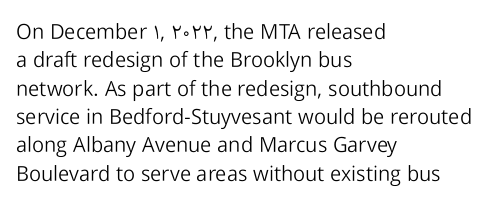
{"italic": "no", "bold": "no", "underline": "no", "align": "left", "line_spacing": "normal", "line_spacing_ratio": 1.35, "letter_spacing": "normal", "letter_spacing_em": 0.0, "glyph_px": 21}
